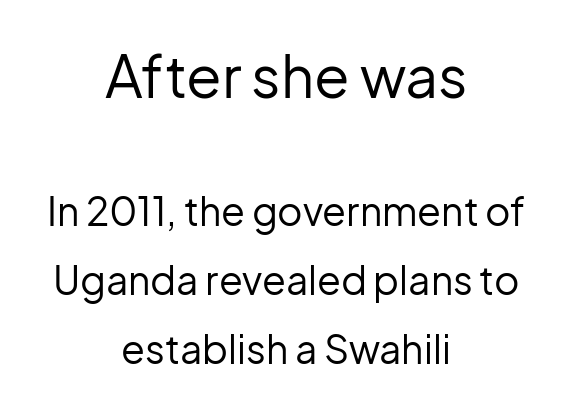
Posture: straight, roman, zero tilt. The face used here is rendered with its standard letterfit. Are there feet on the stems? There aren't — it's a sans. This sample is center-justified, so both line endings float freely.
